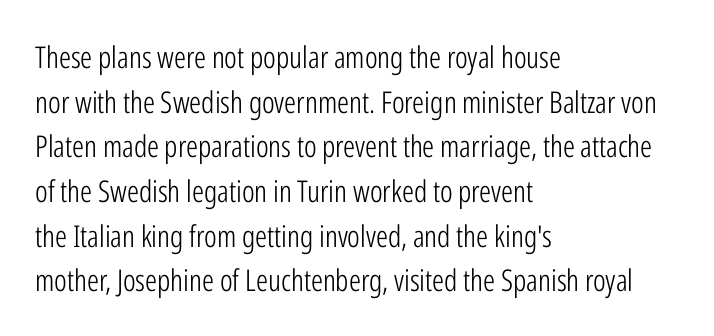
How would I describe the line gaps? Plain and ordinary. Line starts are locked; line ends wander. Counters stay open thanks to moderate or lighter strokes. The tracking reads as untouched default to a designer's eye. The letters advance in unequal steps, a hallmark of proportional type. Unlike italic type, these characters show no tilt at all.
